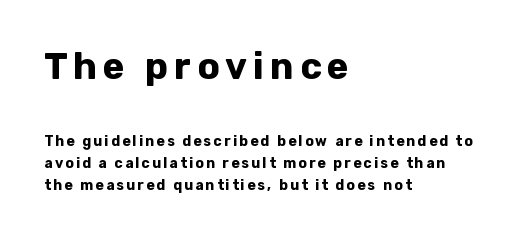
Q: Is the text bold? A: Yes.
Q: Is the text italic (slanted)? A: No, it is upright.
Q: Is the typeface a serif or a sans-serif typeface? A: Sans-serif.
Q: Is the text underlined? A: No.
Q: How is the paragraph aligned? A: Left-aligned.
Q: Is the spacing between lines tight, normal or loose? A: Normal.
Q: Which block of text is set in a larger size, the first (top) or the second (bottom)? A: The first (top) one.
Q: Width (condensed, normal, or wide)? A: Normal.
Q: Stroke contrast? A: Low.
Q: x-height? A: Medium.
Q: Monospaced? A: No.
